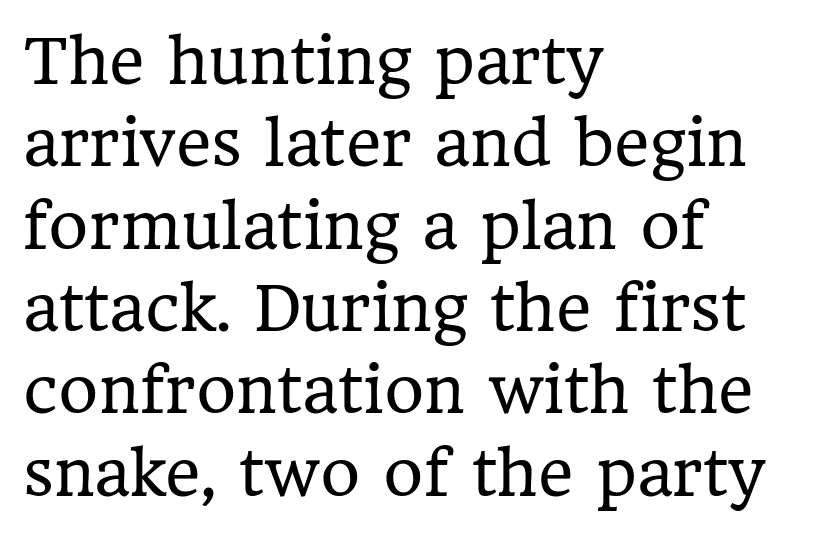
The image shows 61 px regular-weight serif type, upright; set left-aligned, normal line spacing (1.35x), normal letter spacing, not underlined; low stroke contrast and a medium x-height.
